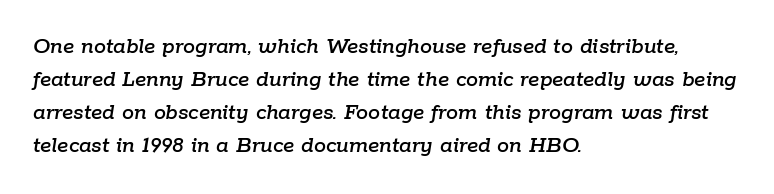
Looking at the ascenders, they clearly lean. Does extra space separate the letters? No, they use regular spacing. Where is the straight margin? On the left. Decoration check: the copy has no underline. Successive baselines arrive at the customary interval.
